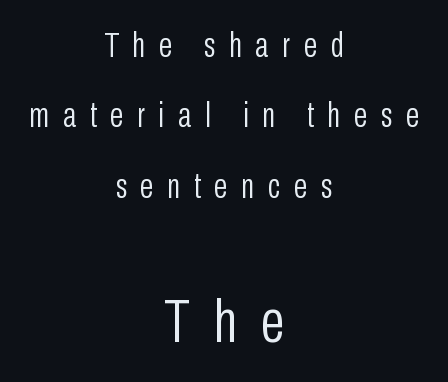
The designer went with a sans here, leaving each stem footless. This is roman type, the default non-slanted kind. Check the space under the baseline: it is left empty. Proportional: the letters do not fall into vertical columns. Summary of weight: not heavy and not bold.
